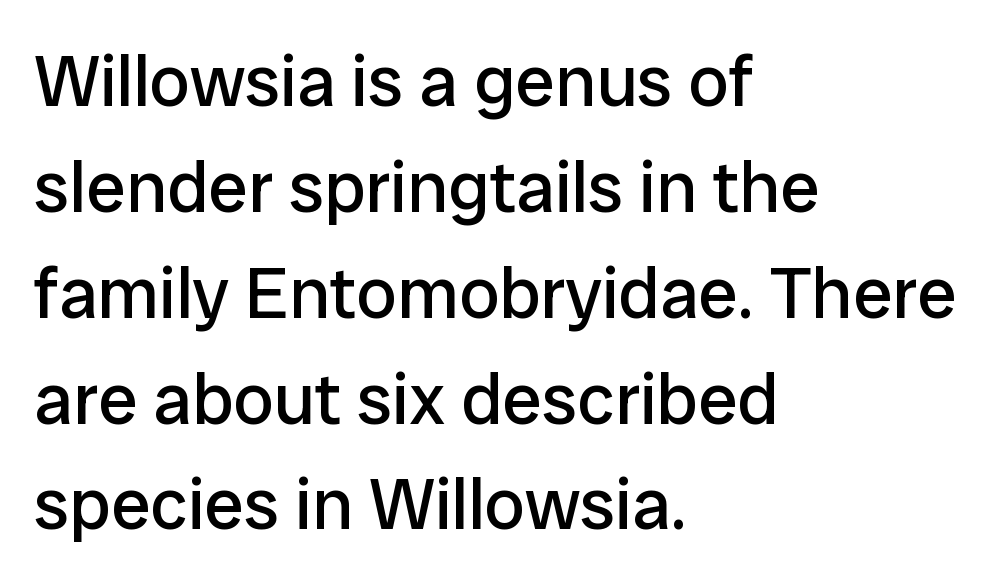
{"serif": "no", "italic": "no", "bold": "no", "weight": "regular", "width": "normal", "stroke_contrast": "low", "x_height": "medium", "monospaced": "no", "underline": "no", "align": "left", "line_spacing": "normal", "line_spacing_ratio": 1.47, "letter_spacing": "normal", "letter_spacing_em": 0.0, "glyph_px": 72}
